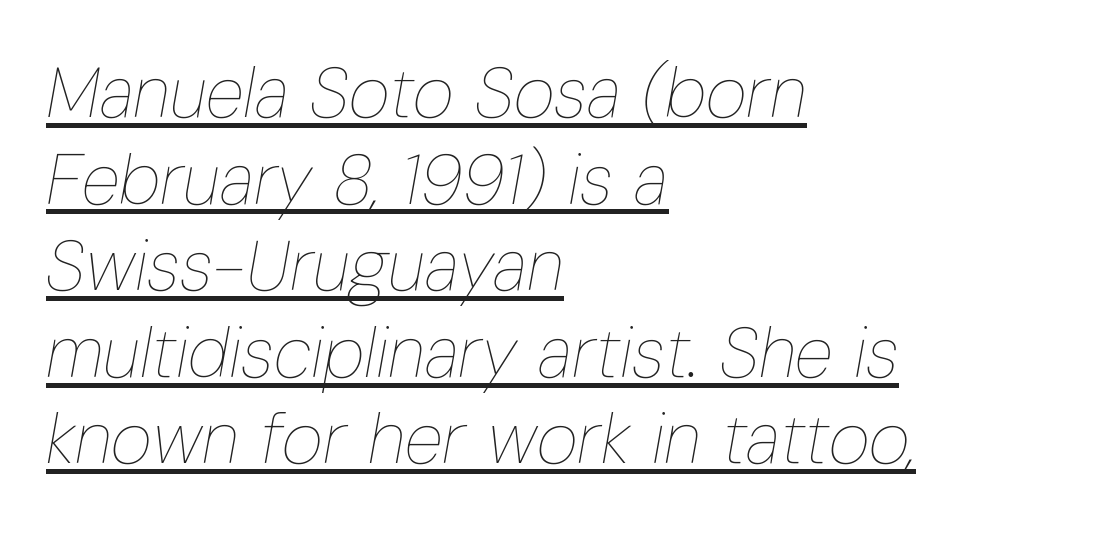
Q: Is the text bold? A: No.
Q: Is the text italic (slanted)? A: Yes, it leans right by about 10 degrees.
Q: Is the text underlined? A: Yes.
Q: How is the paragraph aligned? A: Left-aligned.
Q: Is the spacing between letters normal or unusually wide? A: Normal.
Q: Width (condensed, normal, or wide)? A: Condensed.
Q: Stroke contrast? A: Low.
Q: x-height? A: Medium.
Q: Monospaced? A: No.
